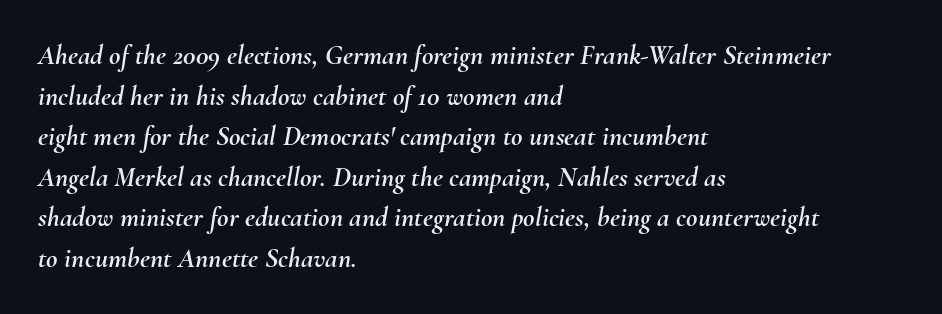
The image shows 28 px text type, italic (leaning right); set left-aligned, normal line spacing (1.45x), normal letter spacing, not underlined; medium stroke contrast and a small x-height.
